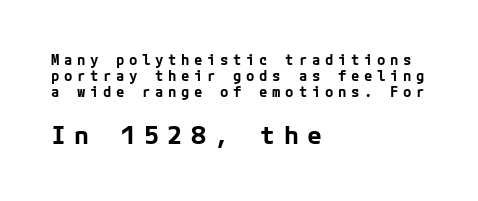
Q: Is the text bold? A: Yes.
Q: Is the text italic (slanted)? A: No, it is upright.
Q: Is the text underlined? A: No.
Q: How is the paragraph aligned? A: Left-aligned.
Q: Is the spacing between letters normal or unusually wide? A: Unusually wide.
Q: Is the spacing between lines tight, normal or loose? A: Tight.
Q: Which block of text is set in a larger size, the first (top) or the second (bottom)? A: The second (bottom) one.
